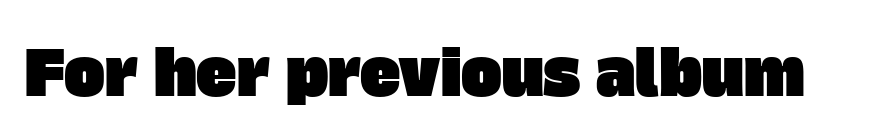
Q: Is the typeface a serif or a sans-serif typeface? A: Sans-serif.
Q: Is the text underlined? A: No.
Q: Is the spacing between letters normal or unusually wide? A: Normal.
Q: Width (condensed, normal, or wide)? A: Normal.
Q: Stroke contrast? A: Low.
Q: x-height? A: Large.
Q: Monospaced? A: No.
